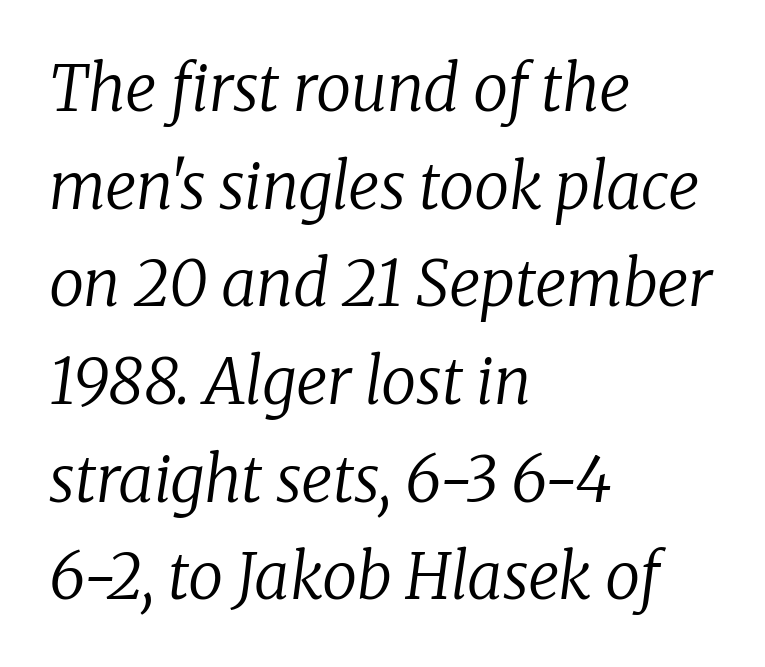
The image shows 63 px regular-weight serif type, italic (leaning right); set left-aligned, normal line spacing (1.55x), normal letter spacing, not underlined; low stroke contrast and a medium x-height.
